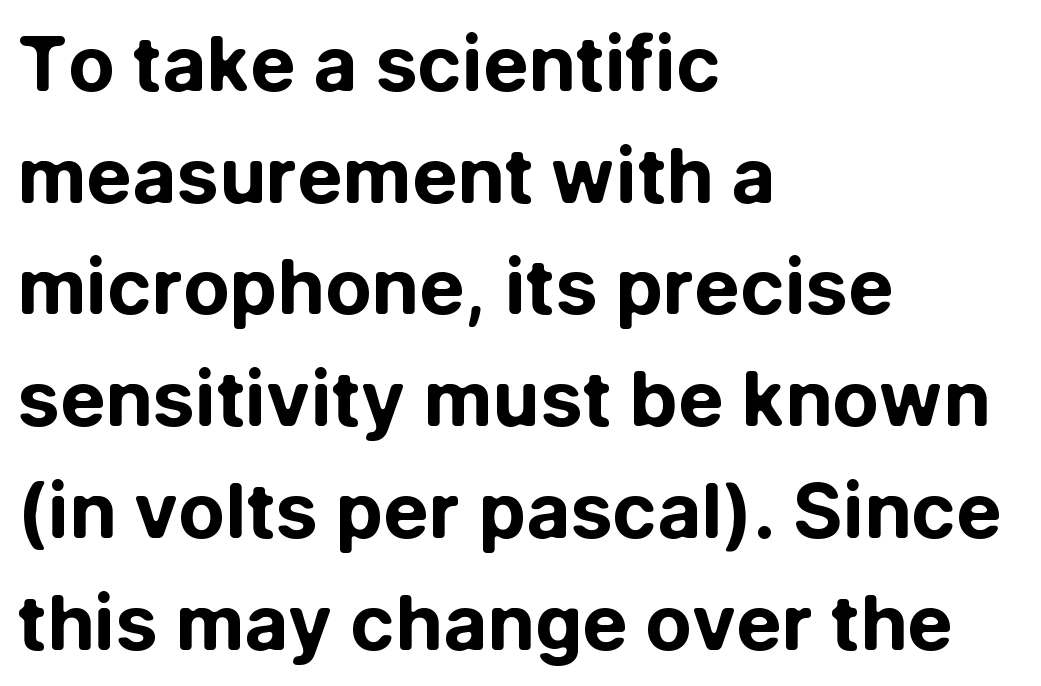
Plain, unruled lines of type. Line spacing here is normal. A full-strength bold gives these letters their thick strokes. Teacher's note: observe the even left margin — that is flush-left alignment. Grotesque or geometric, the face here clearly has no serifs.
